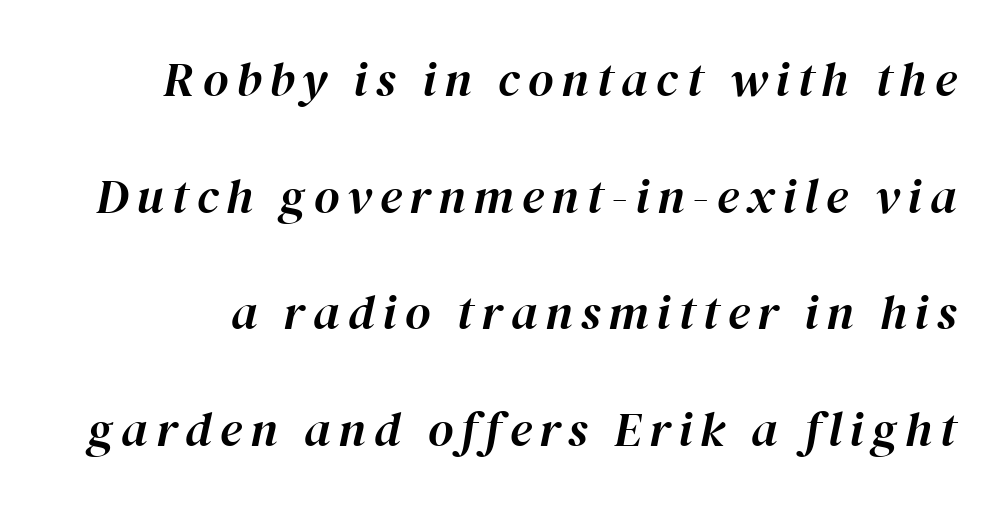
Q: Is the text italic (slanted)? A: Yes, it leans right by about 12 degrees.
Q: Is the text underlined? A: No.
Q: Is the spacing between lines tight, normal or loose? A: Loose.
Q: Width (condensed, normal, or wide)? A: Normal.
Q: Stroke contrast? A: High.
Q: x-height? A: Medium.
Q: Monospaced? A: No.
